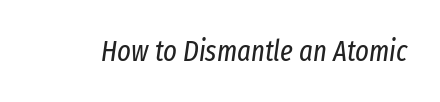
The image shows 29 px regular-weight, condensed type, italic (leaning right); set normal letter spacing, not underlined; low stroke contrast and a medium x-height.
